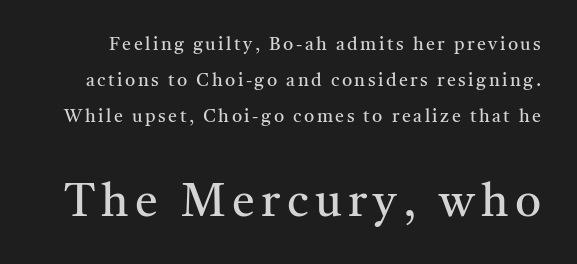
The image shows 46 px regular-weight serif type, upright; set loose line spacing (2.0x), not underlined; the second (bottom) block is 2.56x larger; medium stroke contrast and a medium x-height.
